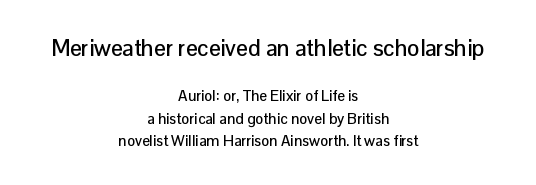
{"italic": "no", "underline": "no", "align": "center", "line_spacing": "normal", "line_spacing_ratio": 1.51, "letter_spacing": "normal", "letter_spacing_em": 0.0, "larger_block": "first", "size_ratio": 1.53, "glyph_px": 23}
